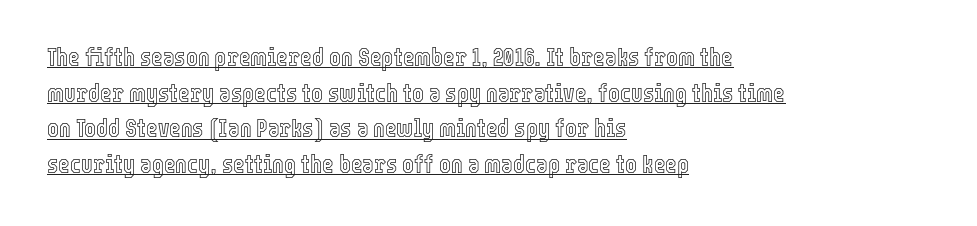
Q: Is the text italic (slanted)? A: No, it is upright.
Q: Is the text underlined? A: Yes.
Q: How is the paragraph aligned? A: Left-aligned.
Q: Is the spacing between letters normal or unusually wide? A: Normal.
Q: Is the spacing between lines tight, normal or loose? A: Normal.
